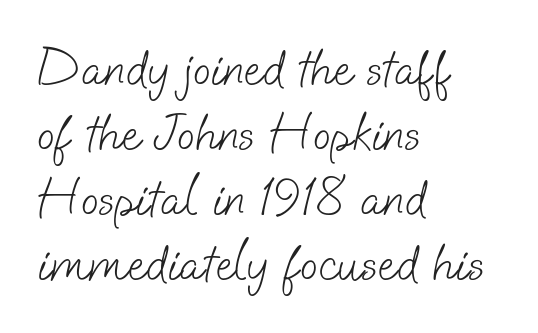
Q: Is the text bold? A: No.
Q: Is the typeface a serif or a sans-serif typeface? A: Sans-serif.
Q: Is the text underlined? A: No.
Q: How is the paragraph aligned? A: Left-aligned.
Q: Is the spacing between letters normal or unusually wide? A: Normal.
Q: Is the spacing between lines tight, normal or loose? A: Normal.
Q: Width (condensed, normal, or wide)? A: Normal.
Q: Stroke contrast? A: Low.
Q: x-height? A: Small.
Q: Monospaced? A: No.
